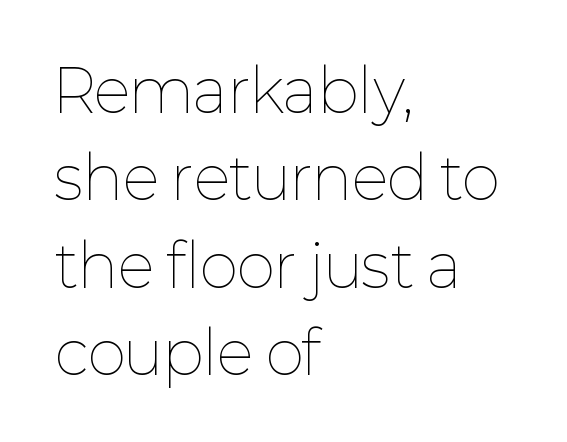
{"italic": "no", "bold": "no", "weight": "thin", "width": "normal", "stroke_contrast": "low", "x_height": "medium", "monospaced": "no", "underline": "no", "align": "left", "line_spacing": "normal", "line_spacing_ratio": 1.48, "letter_spacing": "normal", "letter_spacing_em": 0.0, "glyph_px": 59}
